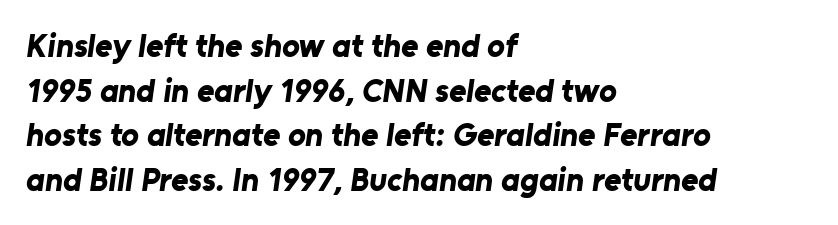
Q: Is the text bold? A: Yes.
Q: Is the typeface a serif or a sans-serif typeface? A: Sans-serif.
Q: Is the text underlined? A: No.
Q: How is the paragraph aligned? A: Left-aligned.
Q: Is the spacing between letters normal or unusually wide? A: Normal.
Q: Is the spacing between lines tight, normal or loose? A: Normal.
Q: Width (condensed, normal, or wide)? A: Normal.
Q: Stroke contrast? A: Low.
Q: x-height? A: Medium.
Q: Monospaced? A: No.
